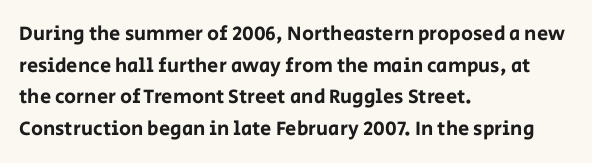
The baseline area is clear. The letterforms sit shoulder to shoulder at normal distance. Each line starts at the same left margin while the right side varies. You can tell it's not italic because the verticals are truly vertical.
